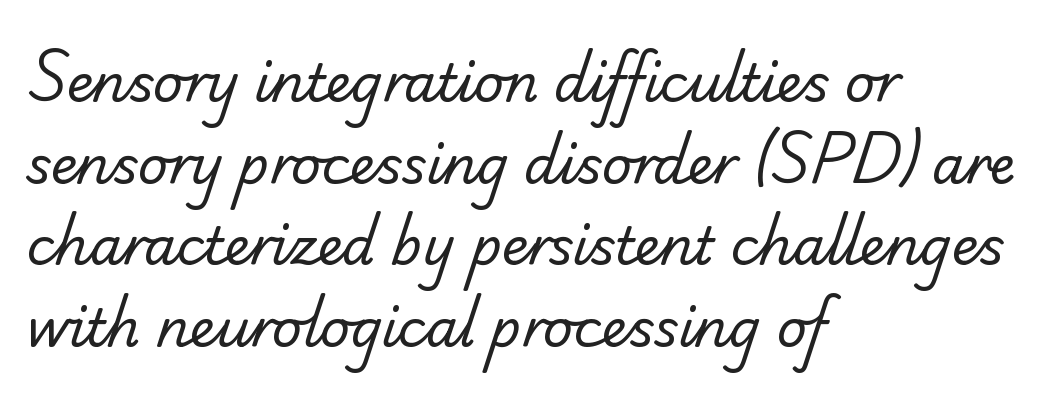
The glyphs are unaccompanied by any horizontal stroke below them. Does the leading feel generous? No, just average. Spacing between characters is what you'd get straight out of the box. Stems here are at most as thick as an everyday book face. No feet cap the strokes, marking this as sans-serif type. Character widths vary here, with narrow letters taking less room than wide ones.
